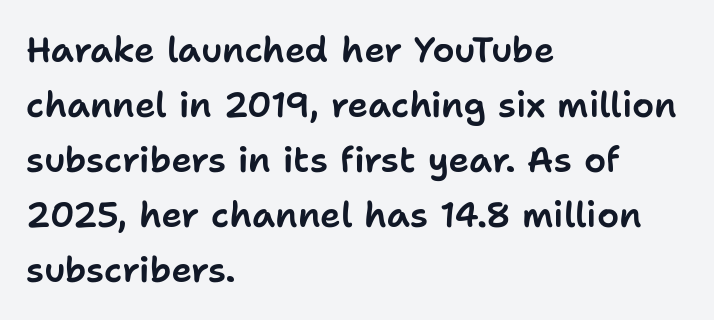
Glyph-to-glyph distance matches everyday printed text. Horizontally, the lines are justified to the leading edge only. A typesetter would call this leading conventional body-copy spacing. Posture: upright roman.
